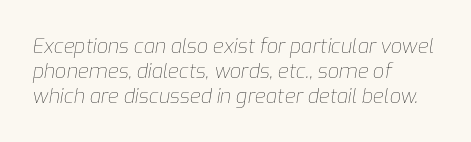
{"italic": "yes", "lean": "right", "slant_degrees": 9, "bold": "no", "underline": "no", "align": "left", "line_spacing_ratio": 1.24, "letter_spacing": "normal", "letter_spacing_em": 0.0, "glyph_px": 20}
